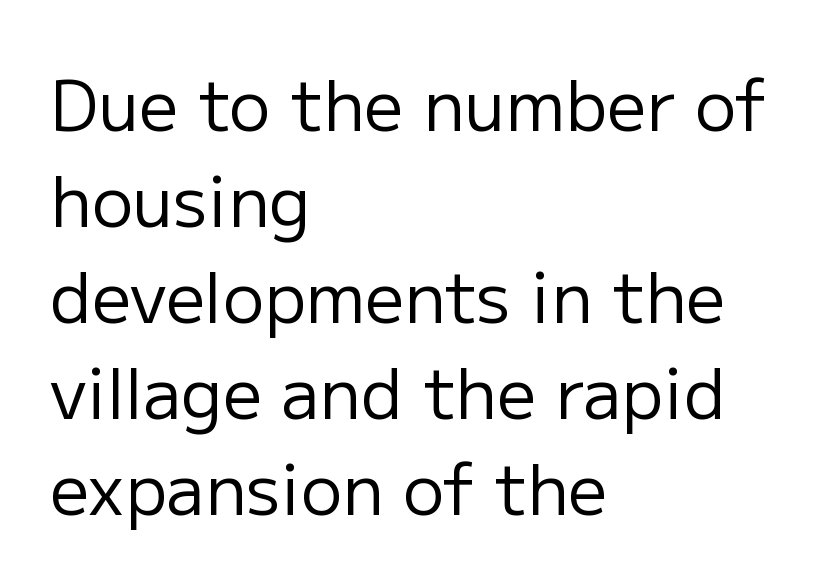
{"serif": "no", "italic": "no", "bold": "no", "weight": "regular", "width": "normal", "stroke_contrast": "low", "x_height": "medium", "monospaced": "no", "underline": "no", "align": "left", "line_spacing": "normal", "line_spacing_ratio": 1.39, "letter_spacing": "normal", "letter_spacing_em": 0.0, "glyph_px": 69}
